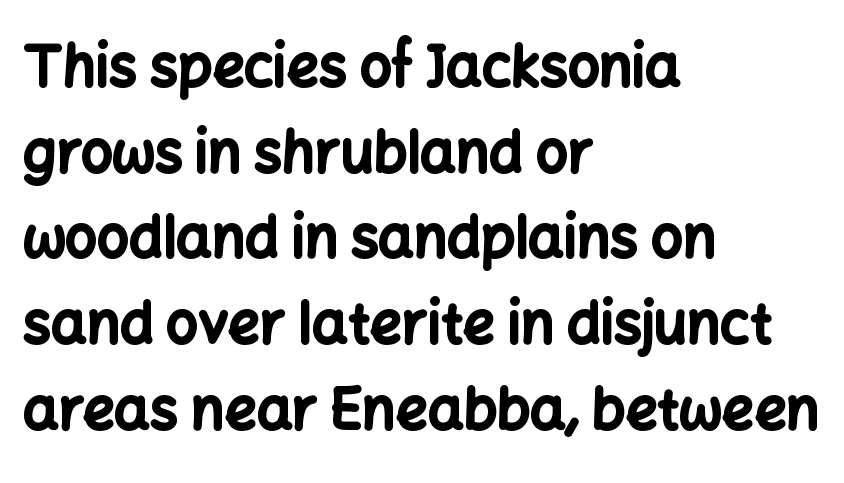
{"serif": "no", "italic": "no", "bold": "yes", "weight": "bold", "width": "normal", "stroke_contrast": "low", "x_height": "medium", "monospaced": "no", "underline": "no", "align": "left", "line_spacing": "normal", "line_spacing_ratio": 1.53, "letter_spacing": "normal", "letter_spacing_em": 0.0, "glyph_px": 56}
